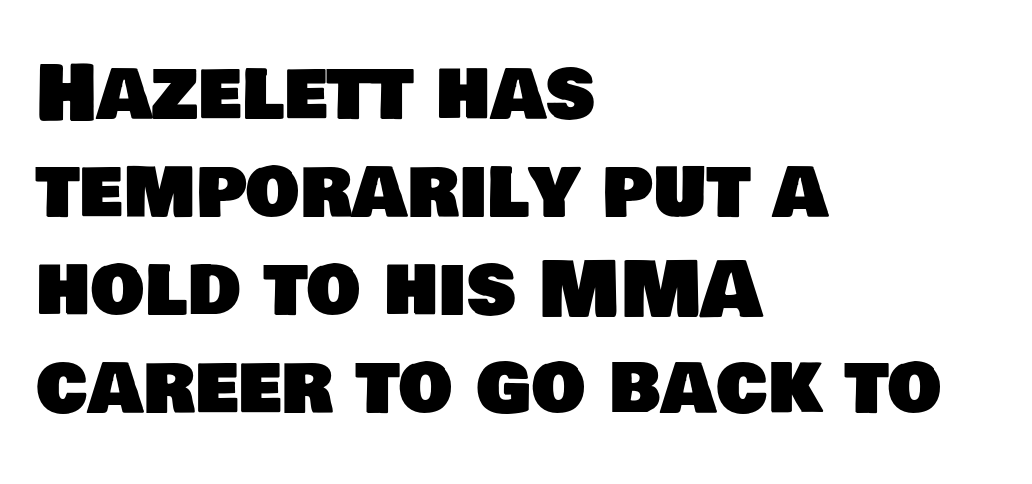
Q: Is the typeface a serif or a sans-serif typeface? A: Sans-serif.
Q: Is the text underlined? A: No.
Q: How is the paragraph aligned? A: Left-aligned.
Q: Is the spacing between letters normal or unusually wide? A: Normal.
Q: Is the spacing between lines tight, normal or loose? A: Normal.
Q: Width (condensed, normal, or wide)? A: Normal.
Q: Stroke contrast? A: Low.
Q: x-height? A: Large.
Q: Monospaced? A: No.
